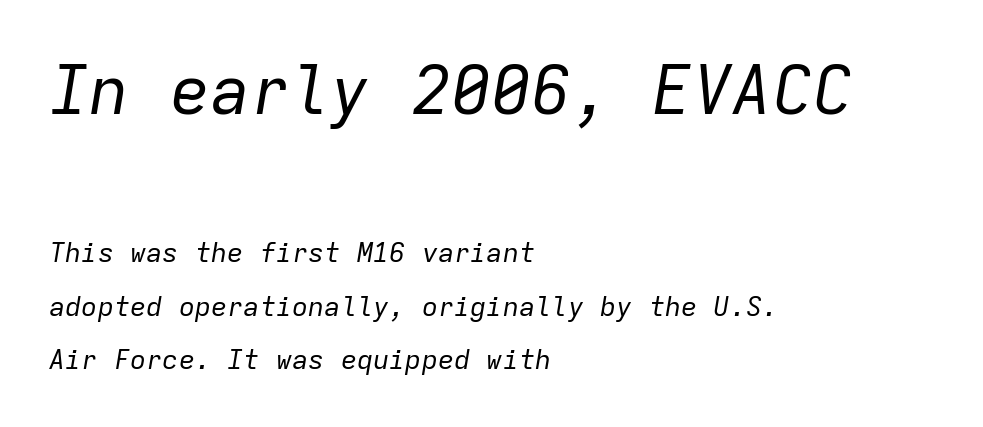
Q: Is the text bold? A: No.
Q: Is the text italic (slanted)? A: Yes, it leans right by about 9 degrees.
Q: Is the text underlined? A: No.
Q: How is the paragraph aligned? A: Left-aligned.
Q: Is the spacing between letters normal or unusually wide? A: Normal.
Q: Is the spacing between lines tight, normal or loose? A: Loose.
Q: Which block of text is set in a larger size, the first (top) or the second (bottom)? A: The first (top) one.
Q: Width (condensed, normal, or wide)? A: Normal.
Q: Stroke contrast? A: Low.
Q: x-height? A: Medium.
Q: Monospaced? A: Yes.
